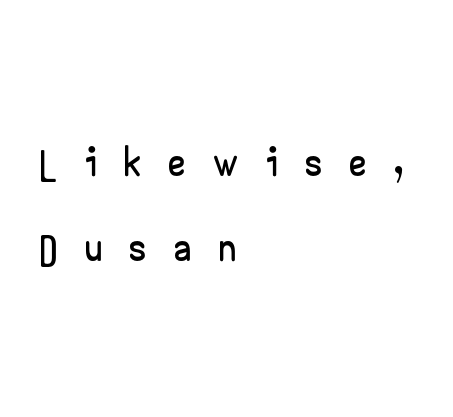
This sample has the flowing, uneven cadence of proportional lettering. Layout note: lines flush left. Characters follow at a spacing far wider than the type designer built in. These lines were composed using upright roman letters.
